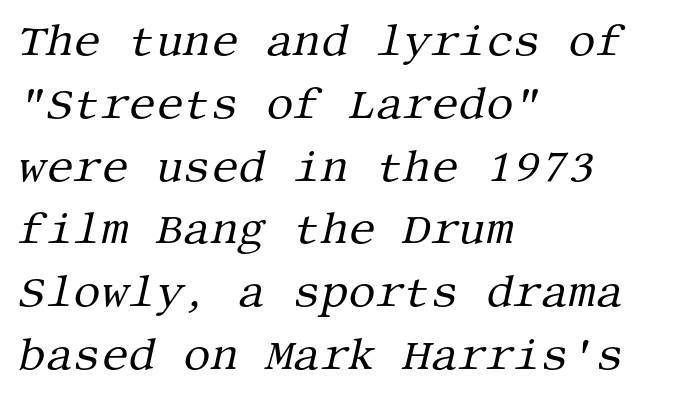
Q: Is the text bold? A: No.
Q: Is the text italic (slanted)? A: Yes, it leans right by about 13 degrees.
Q: Is the typeface a serif or a sans-serif typeface? A: Serif.
Q: Is the text underlined? A: No.
Q: How is the paragraph aligned? A: Left-aligned.
Q: Is the spacing between letters normal or unusually wide? A: Normal.
Q: Is the spacing between lines tight, normal or loose? A: Normal.
Q: Width (condensed, normal, or wide)? A: Normal.
Q: Stroke contrast? A: Medium.
Q: x-height? A: Large.
